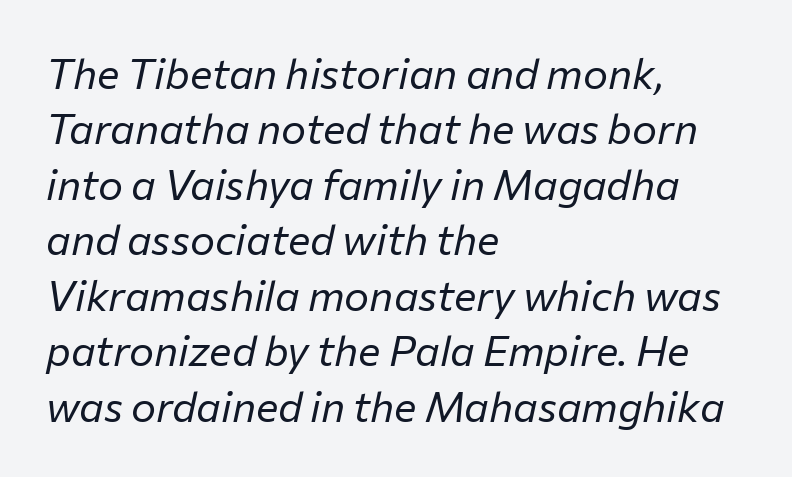
The typeface has the unassuming heft of standard copy or less. Is there much room between lines? A standard amount, neither cramped nor airy. Each word holds together tightly as a unit, with standard inter-letter gaps. Line starts are locked; line ends wander. Think of a printed novel: that variable character pitch is what you see here. The typography opts for an oblique posture over an upright one.
